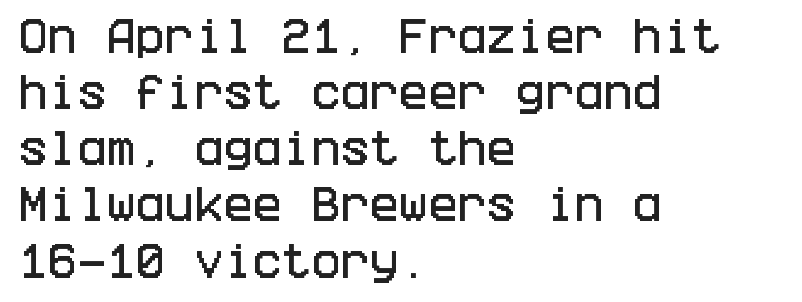
The image shows 39 px condensed sans-serif type, upright; set left-aligned, normal line spacing (1.44x), normal letter spacing, not underlined; low stroke contrast and a large x-height.
